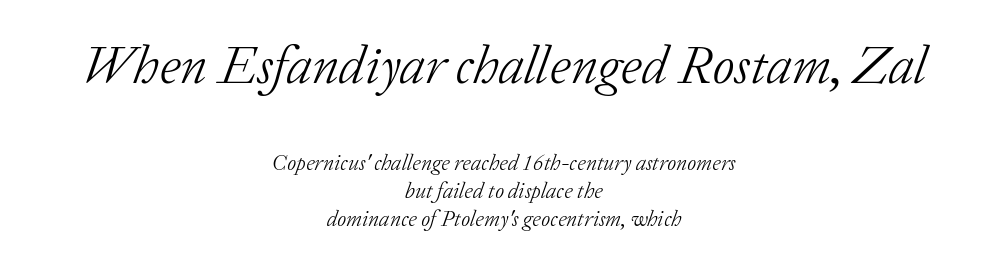
Top chunk: large. Bottom chunk: small. The area under the type is left untouched. The tracking reads as untouched default to a designer's eye. Compared with a flush-left layout, this one balances lines on the center instead. The font is comparable to plain body text, perhaps lighter.
